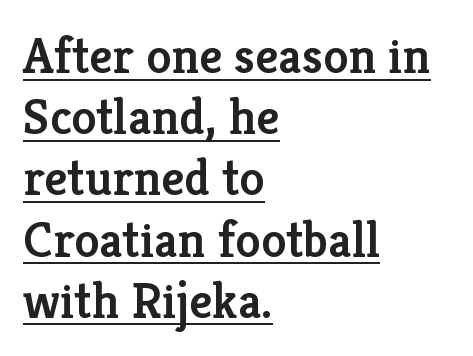
Q: Is the text bold? A: Semi-bold.
Q: Is the text italic (slanted)? A: No, it is upright.
Q: Is the typeface a serif or a sans-serif typeface? A: Serif.
Q: Is the text underlined? A: Yes.
Q: How is the paragraph aligned? A: Left-aligned.
Q: Is the spacing between letters normal or unusually wide? A: Normal.
Q: Width (condensed, normal, or wide)? A: Normal.
Q: Stroke contrast? A: Low.
Q: x-height? A: Medium.
Q: Monospaced? A: No.
